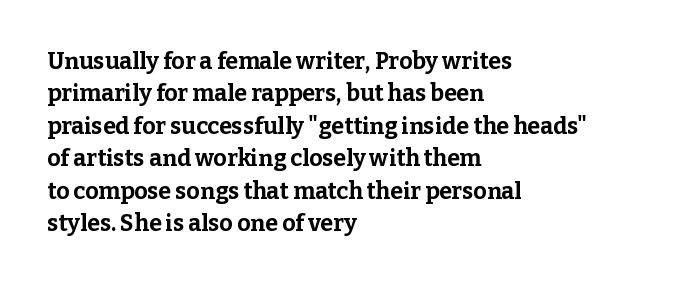
Q: Is the text bold? A: Yes.
Q: Is the text italic (slanted)? A: No, it is upright.
Q: Is the text underlined? A: No.
Q: How is the paragraph aligned? A: Left-aligned.
Q: Is the spacing between letters normal or unusually wide? A: Normal.
Q: Is the spacing between lines tight, normal or loose? A: Normal.
